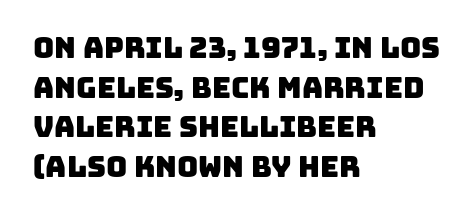
The image shows 29 px sans-serif type; set left-aligned, normal line spacing (1.37x), normal letter spacing, not underlined; low stroke contrast and a large x-height.
